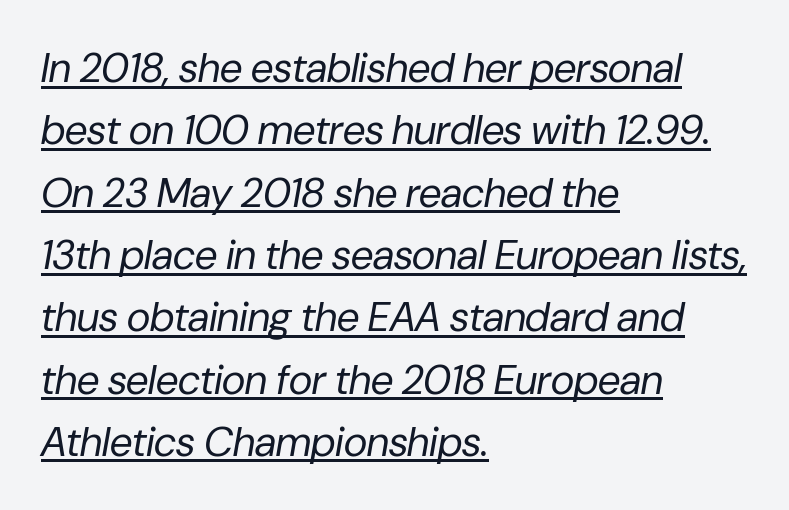
The glyphs are accompanied by a horizontal stroke just below them. Short note: letters normally spaced. The lines are quadded left. The designer left line spacing at the default. Looking at the ascenders, they clearly lean.
